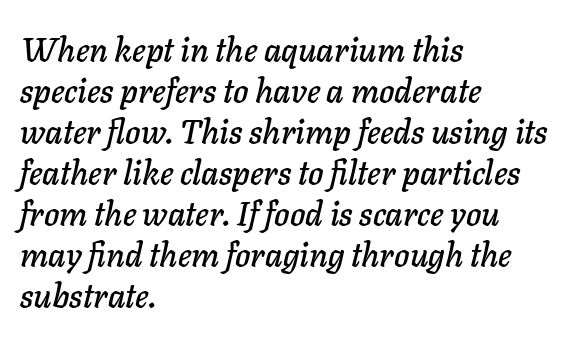
Q: Is the text italic (slanted)? A: Yes, it leans right by about 11 degrees.
Q: Is the text underlined? A: No.
Q: How is the paragraph aligned? A: Left-aligned.
Q: Is the spacing between letters normal or unusually wide? A: Normal.
Q: Width (condensed, normal, or wide)? A: Normal.
Q: Stroke contrast? A: Low.
Q: x-height? A: Medium.
Q: Monospaced? A: No.
